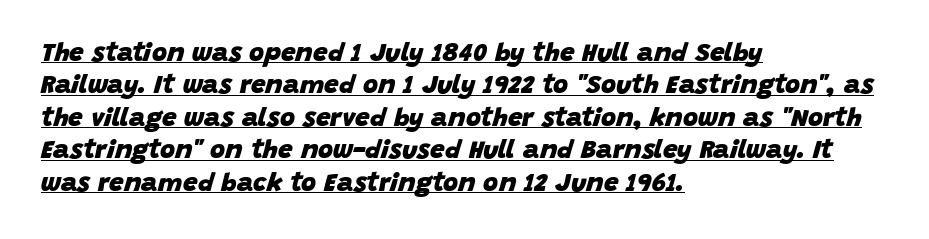
Caption: multi-line text, flush left, ragged right. Compared with ordinary roman type, these characters are visibly tilted. The sample's only ornament is a line tracing under the words. This sample keeps an unexceptional amount of space between lines. Characters follow at the spacing the type designer built in. Heavy, bold letterforms.
